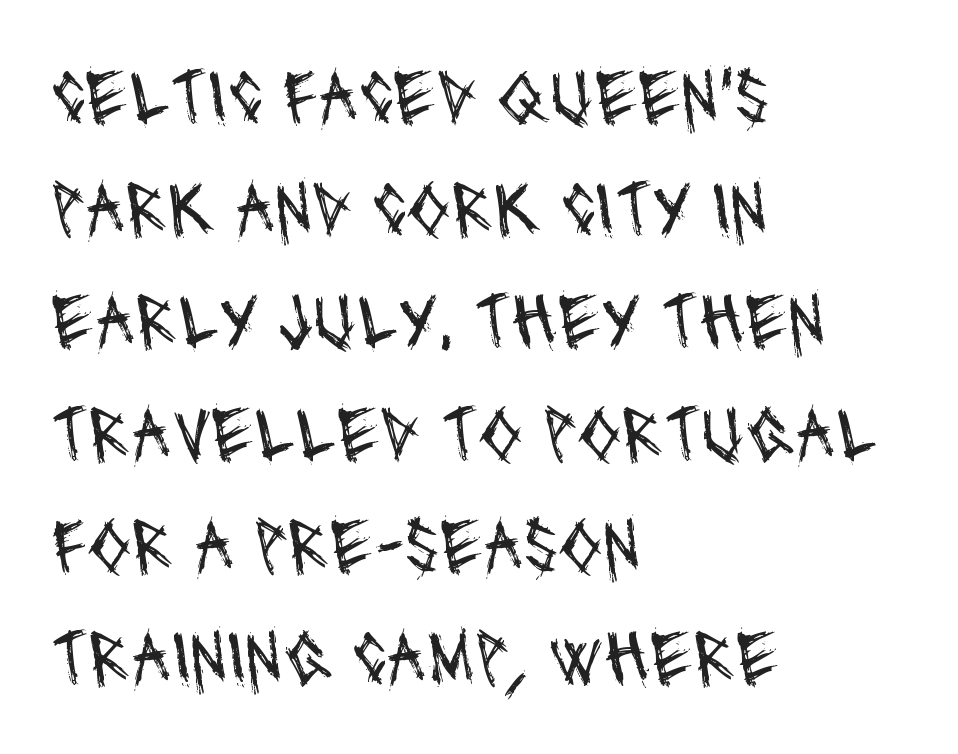
In terms of letterspacing, this is plain default setting. The typesetting does not lean heavy: it is not bold. Serif or sans? Sans — the stroke terminals are bare. Rule under the text: the space is simply empty. The passage shown stacks its lines at a standard gap. Layout note: lines flush left.
